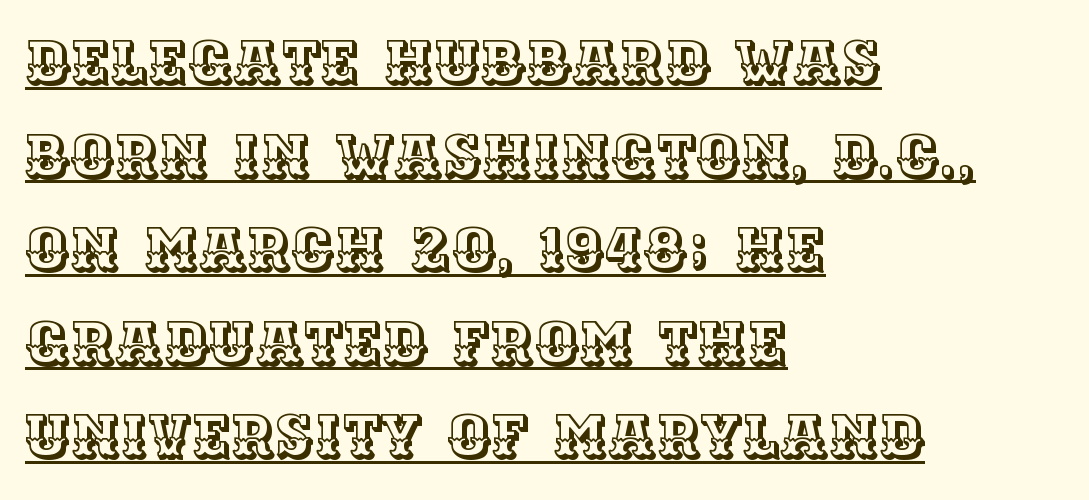
Q: Is the text italic (slanted)? A: No, it is upright.
Q: Is the text underlined? A: Yes.
Q: How is the paragraph aligned? A: Left-aligned.
Q: Is the spacing between letters normal or unusually wide? A: Normal.
Q: Is the spacing between lines tight, normal or loose? A: Normal.
Q: Width (condensed, normal, or wide)? A: Normal.
Q: x-height? A: Large.
Q: Monospaced? A: No.
